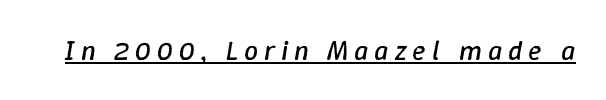
{"italic": "yes", "lean": "right", "slant_degrees": 9, "bold": "no", "weight": "regular", "width": "normal", "stroke_contrast": "low", "x_height": "medium", "monospaced": "no", "underline": "yes", "letter_spacing": "wide", "letter_spacing_em": 0.21, "glyph_px": 28}
